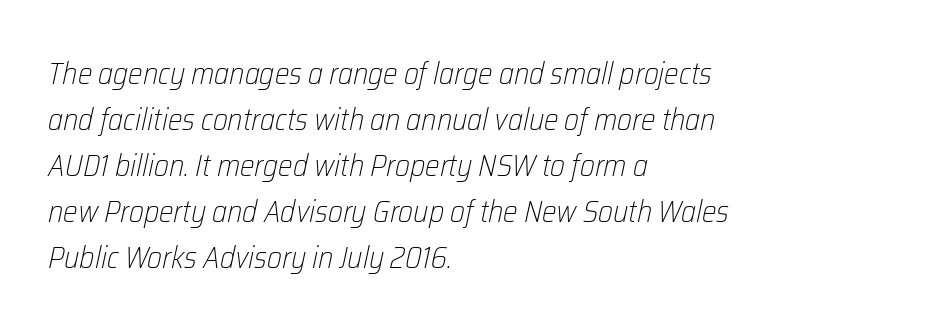
The image shows 31 px light, condensed type, italic (leaning right); set left-aligned, normal line spacing (1.48x), normal letter spacing, not underlined; low stroke contrast and a medium x-height.
